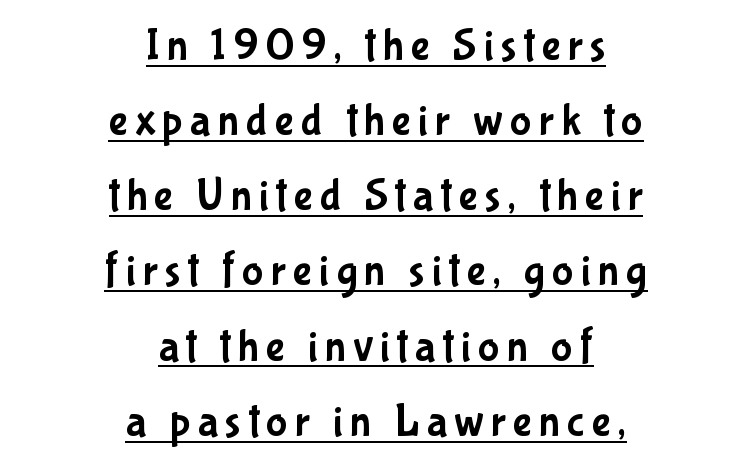
Q: Is the text italic (slanted)? A: No, it is upright.
Q: Is the typeface a serif or a sans-serif typeface? A: Sans-serif.
Q: Is the text underlined? A: Yes.
Q: How is the paragraph aligned? A: Centered.
Q: Is the spacing between lines tight, normal or loose? A: Normal.
Q: Width (condensed, normal, or wide)? A: Condensed.
Q: Stroke contrast? A: Low.
Q: x-height? A: Medium.
Q: Monospaced? A: No.
